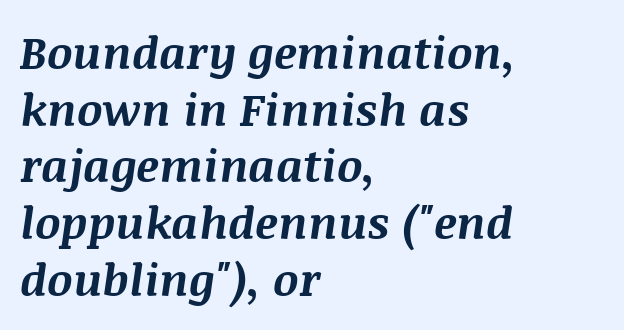
Q: Is the text bold? A: Yes.
Q: Is the text italic (slanted)? A: Yes, it leans right by about 8 degrees.
Q: Is the text underlined? A: No.
Q: How is the paragraph aligned? A: Left-aligned.
Q: Is the spacing between letters normal or unusually wide? A: Normal.
Q: Is the spacing between lines tight, normal or loose? A: Normal.
Q: Width (condensed, normal, or wide)? A: Normal.
Q: Stroke contrast? A: Medium.
Q: x-height? A: Large.
Q: Monospaced? A: No.
